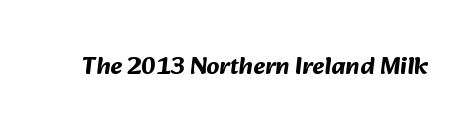
{"bold": "yes", "underline": "no", "letter_spacing": "normal", "letter_spacing_em": 0.0, "glyph_px": 25}
